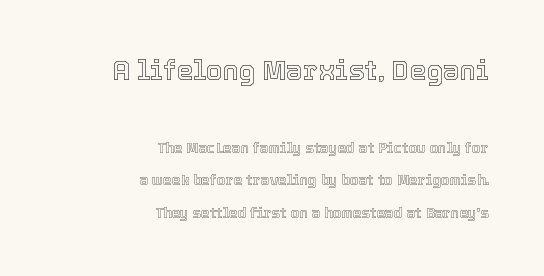
Q: Is the text italic (slanted)? A: No, it is upright.
Q: Is the text underlined? A: No.
Q: How is the paragraph aligned? A: Right-aligned.
Q: Is the spacing between letters normal or unusually wide? A: Normal.
Q: Is the spacing between lines tight, normal or loose? A: Loose.
Q: Which block of text is set in a larger size, the first (top) or the second (bottom)? A: The first (top) one.
